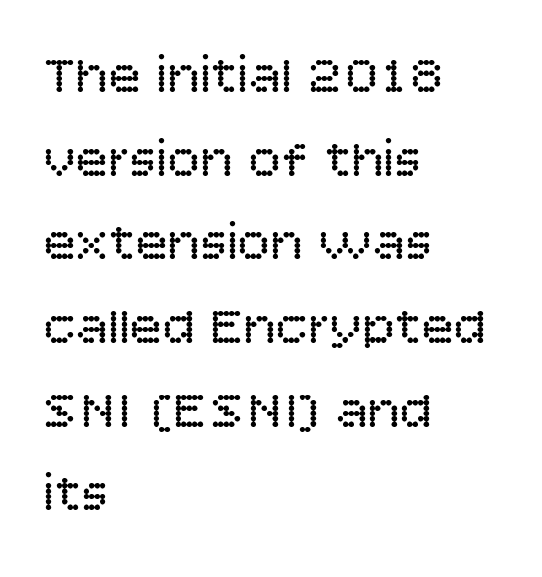
The rendering shows plain stroke endings on the letterforms — a sans-serif design. Think of a printed novel: that variable character pitch is what you see here. The typography opts for an upright posture over an oblique one. There is no visible air inserted between adjacent glyphs. The rows are spaced the way most documents space them.
